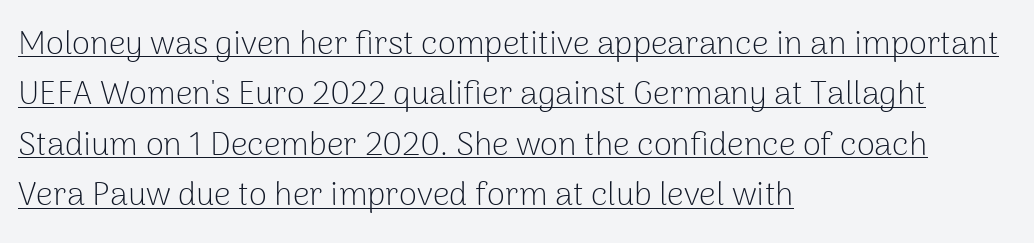
Q: Is the text bold? A: No.
Q: Is the text italic (slanted)? A: No, it is upright.
Q: Is the typeface a serif or a sans-serif typeface? A: Sans-serif.
Q: Is the text underlined? A: Yes.
Q: How is the paragraph aligned? A: Left-aligned.
Q: Is the spacing between letters normal or unusually wide? A: Normal.
Q: Is the spacing between lines tight, normal or loose? A: Normal.
Q: Width (condensed, normal, or wide)? A: Normal.
Q: Stroke contrast? A: Low.
Q: x-height? A: Medium.
Q: Monospaced? A: No.
